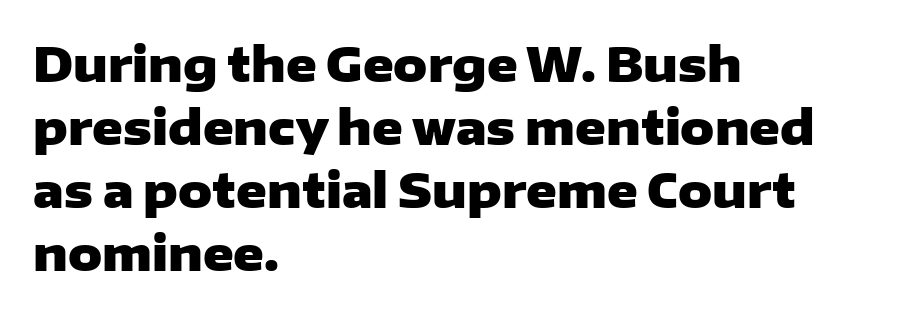
The compositor pushed each line to the left boundary. Each letter keeps its own natural width here, so spacing adapts to shape. Spacing between characters is what you'd get straight out of the box. Strong, thick strokes mark this as bold type. Reading down the column, the eye jumps a familiar distance to each next line.
